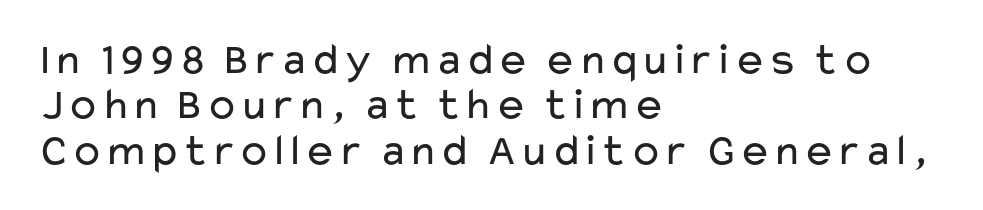
Q: Is the text bold? A: No.
Q: Is the text italic (slanted)? A: No, it is upright.
Q: Is the typeface a serif or a sans-serif typeface? A: Sans-serif.
Q: Is the text underlined? A: No.
Q: How is the paragraph aligned? A: Left-aligned.
Q: Is the spacing between letters normal or unusually wide? A: Normal.
Q: Is the spacing between lines tight, normal or loose? A: Tight.
Q: Width (condensed, normal, or wide)? A: Wide.
Q: Stroke contrast? A: Low.
Q: x-height? A: Medium.
Q: Monospaced? A: No.
